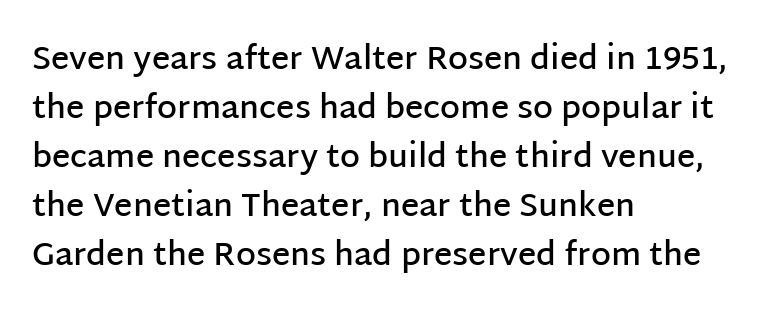
{"serif": "no", "italic": "no", "bold": "semi", "weight": "semibold", "width": "normal", "stroke_contrast": "low", "x_height": "large", "monospaced": "no", "underline": "no", "align": "left", "line_spacing": "normal", "line_spacing_ratio": 1.53, "letter_spacing": "normal", "letter_spacing_em": 0.0, "glyph_px": 32}
